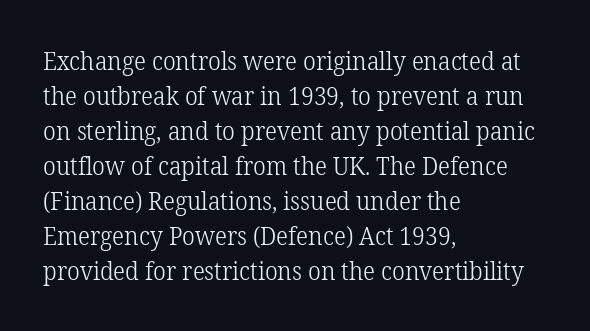
Q: Is the text bold? A: No.
Q: Is the text italic (slanted)? A: No, it is upright.
Q: Is the text underlined? A: No.
Q: How is the paragraph aligned? A: Left-aligned.
Q: Is the spacing between letters normal or unusually wide? A: Normal.
Q: Is the spacing between lines tight, normal or loose? A: Normal.
